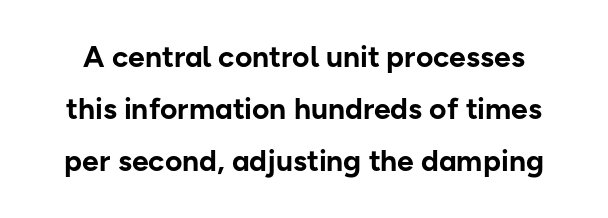
The letters carry no serifs — their stems end cleanly without finishing strokes. Anything drawn beneath the words? Only blank space. Is this a fixed-width face? No — the glyphs have proportional, varying widths. Set as a true bold cut, around the 700 mark.
